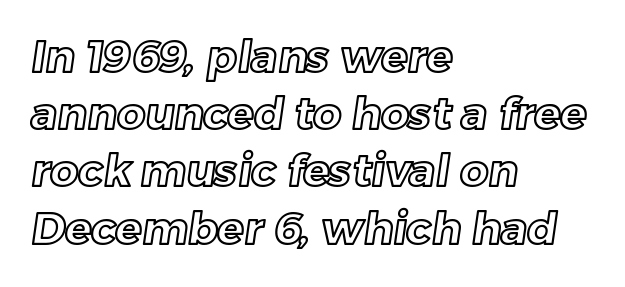
{"width": "normal", "x_height": "medium", "monospaced": "no", "underline": "no", "align": "left", "line_spacing": "normal", "line_spacing_ratio": 1.3, "letter_spacing": "normal", "letter_spacing_em": 0.0, "glyph_px": 44}
